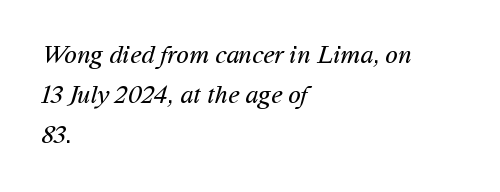
The image shows 26 px text type; set left-aligned, normal line spacing (1.54x), normal letter spacing, not underlined.
